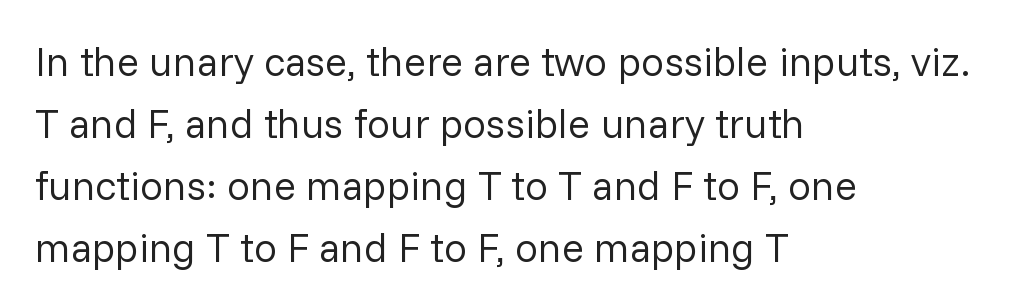
The image shows 41 px regular-weight sans-serif type, upright; set left-aligned, normal line spacing (1.51x), normal letter spacing, not underlined; low stroke contrast and a medium x-height.
